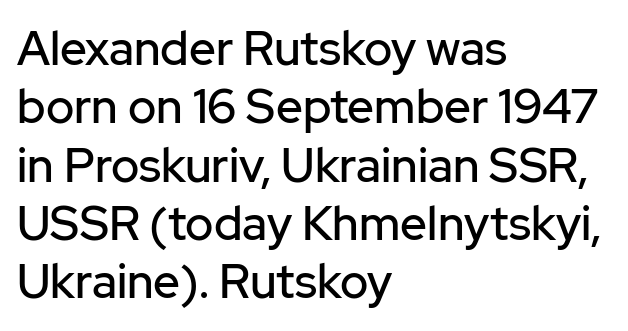
The image shows 47 px sans-serif type, upright; set left-aligned, line spacing 1.24x, normal letter spacing, not underlined; low stroke contrast and a medium x-height.
